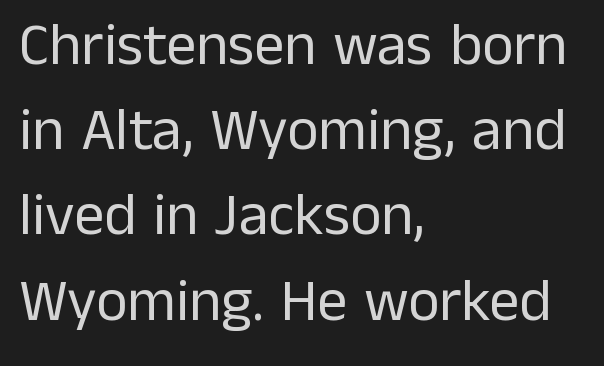
The image shows 60 px regular-weight sans-serif type, upright; set left-aligned, normal line spacing (1.42x), normal letter spacing, not underlined; low stroke contrast and a medium x-height.
